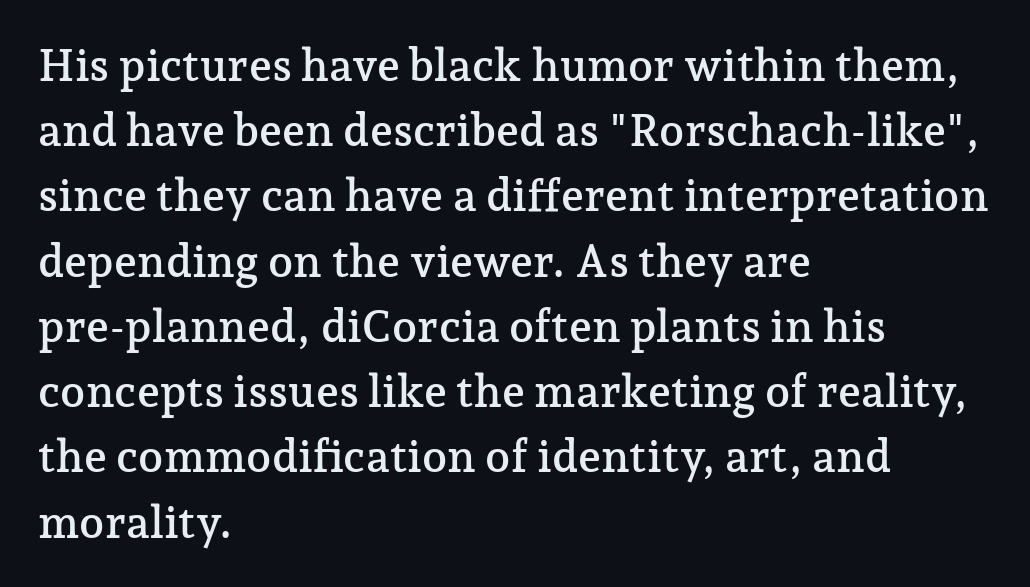
Q: Is the text italic (slanted)? A: No, it is upright.
Q: Is the typeface a serif or a sans-serif typeface? A: Serif.
Q: Is the text underlined? A: No.
Q: How is the paragraph aligned? A: Left-aligned.
Q: Is the spacing between letters normal or unusually wide? A: Normal.
Q: Is the spacing between lines tight, normal or loose? A: Normal.
Q: Width (condensed, normal, or wide)? A: Normal.
Q: Stroke contrast? A: Low.
Q: x-height? A: Medium.
Q: Monospaced? A: No.
